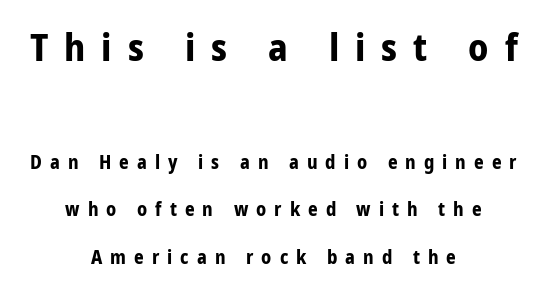
Q: Is the text bold? A: Yes.
Q: Is the text italic (slanted)? A: No, it is upright.
Q: Is the typeface a serif or a sans-serif typeface? A: Sans-serif.
Q: Is the text underlined? A: No.
Q: How is the paragraph aligned? A: Centered.
Q: Is the spacing between letters normal or unusually wide? A: Unusually wide.
Q: Is the spacing between lines tight, normal or loose? A: Loose.
Q: Which block of text is set in a larger size, the first (top) or the second (bottom)? A: The first (top) one.
Q: Width (condensed, normal, or wide)? A: Normal.
Q: Stroke contrast? A: Low.
Q: x-height? A: Medium.
Q: Monospaced? A: No.
